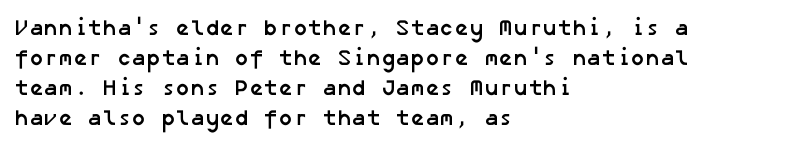
This rendering uses left alignment, leaving the right contour irregular. These words are printed bold, with thick strokes throughout. Honestly, there is no underline to notice here at all. Spacing between characters is what you'd get straight out of the box. Normally led — the rows are evenly, conventionally spaced.
